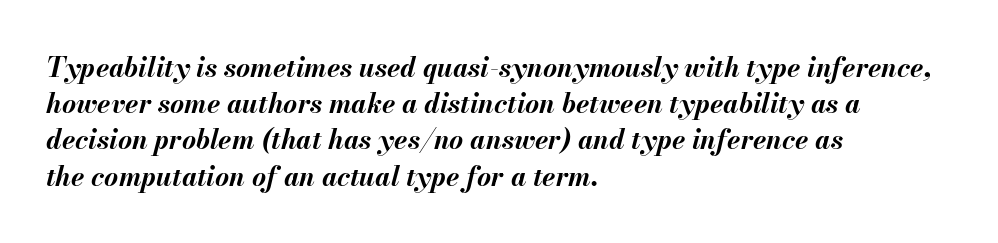
The rendering uses a bold face; every stroke is thick and dark. Layout note: lines flush left. One glance says typical: line gaps are just what's usual. Students, note that the glyphs here touch the page at normal intervals. If you drew a line through each stem, it would be angled.
